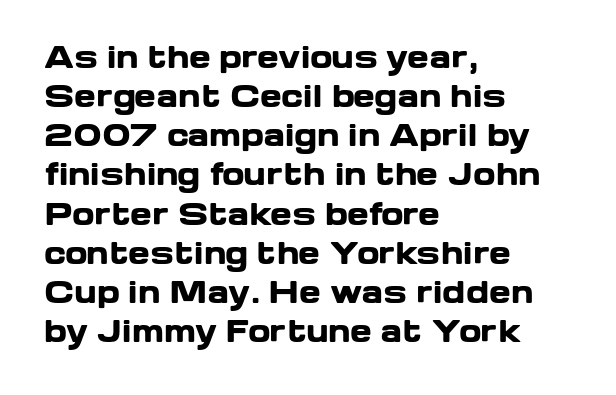
It's the straight-up-and-down kind of type. Does the leading feel generous? No, just average. Decoration check: the copy has no underline. A sans-serif font was chosen for this passage.
